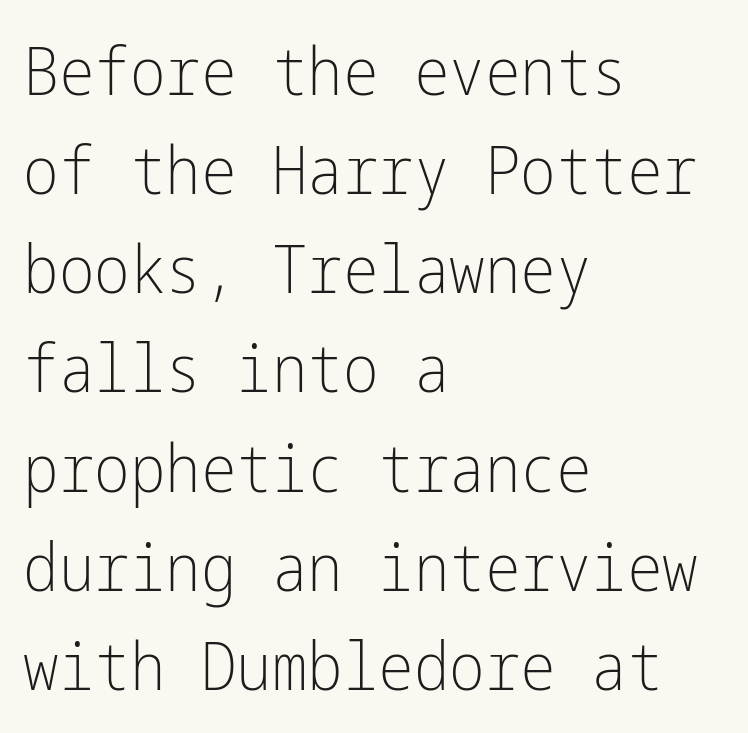
The image shows 67 px light, condensed sans-serif type, upright; set left-aligned, normal line spacing (1.48x), normal letter spacing, not underlined; low stroke contrast and a medium x-height.
